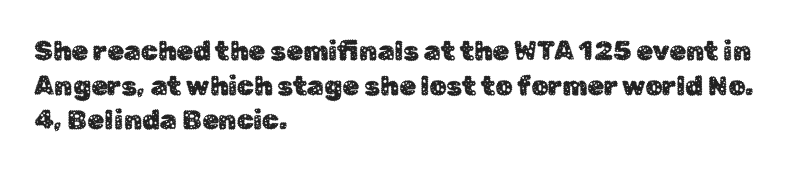
Q: Is the text italic (slanted)? A: No, it is upright.
Q: Is the text underlined? A: No.
Q: How is the paragraph aligned? A: Left-aligned.
Q: Is the spacing between letters normal or unusually wide? A: Normal.
Q: Is the spacing between lines tight, normal or loose? A: Normal.
